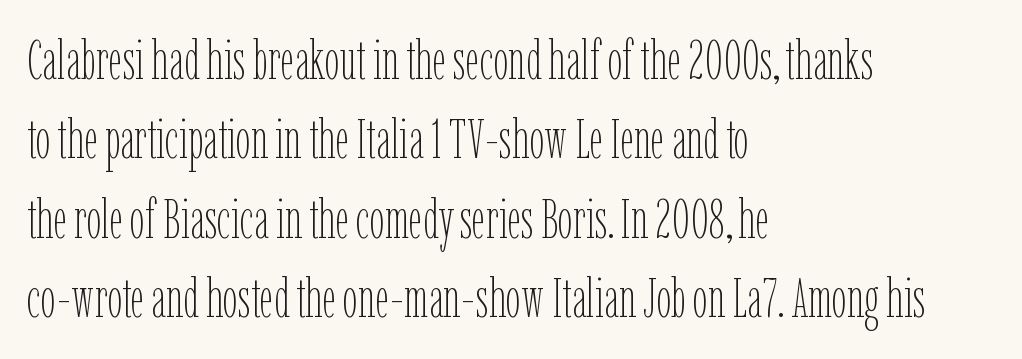
The image shows 54 px thin, condensed type, upright; set left-aligned, normal line spacing (1.47x), normal letter spacing, not underlined; low stroke contrast and a medium x-height.
